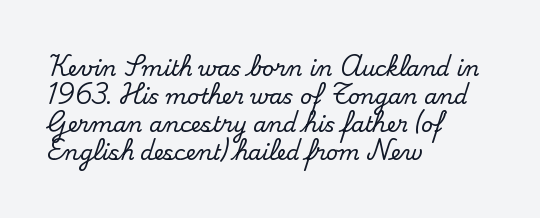
{"underline": "no", "align": "left", "line_spacing": "normal", "line_spacing_ratio": 1.34, "letter_spacing": "normal", "letter_spacing_em": 0.0, "glyph_px": 21}
